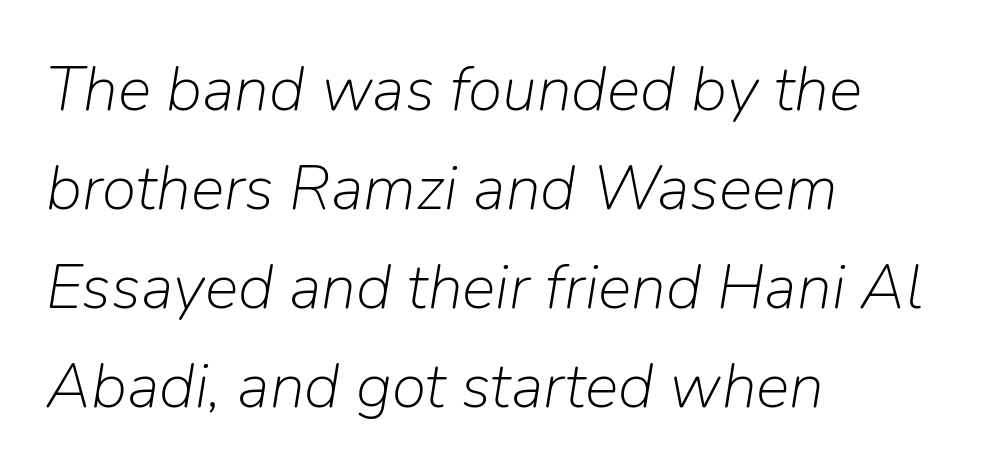
The image shows 63 px light type, italic (leaning right); set left-aligned, normal line spacing (1.57x), normal letter spacing, not underlined; low stroke contrast and a medium x-height.
